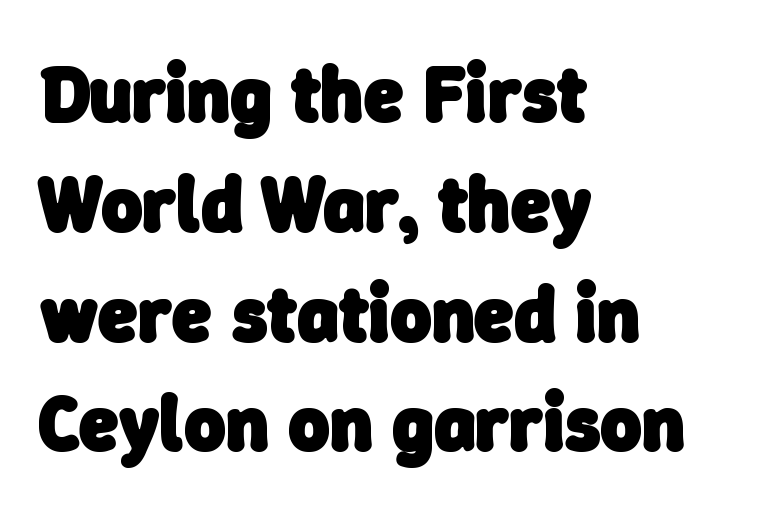
The image shows 79 px heavy sans-serif type; set left-aligned, normal line spacing (1.39x), normal letter spacing, not underlined; low stroke contrast and a medium x-height.
